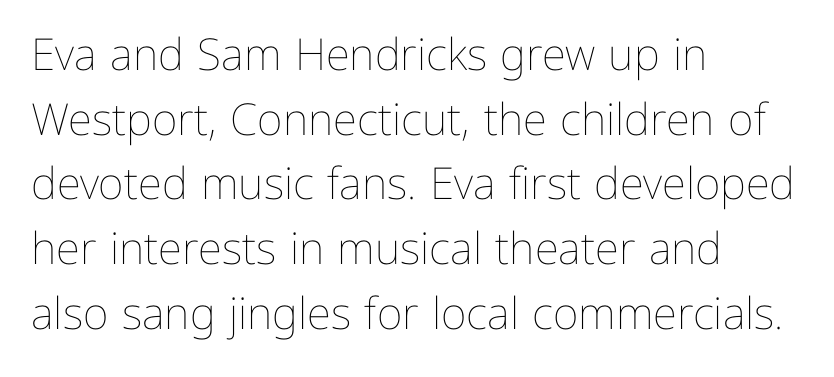
{"italic": "no", "bold": "no", "weight": "thin", "width": "normal", "stroke_contrast": "low", "x_height": "medium", "monospaced": "no", "underline": "no", "align": "left", "line_spacing": "normal", "line_spacing_ratio": 1.47, "letter_spacing": "normal", "letter_spacing_em": 0.0, "glyph_px": 44}
